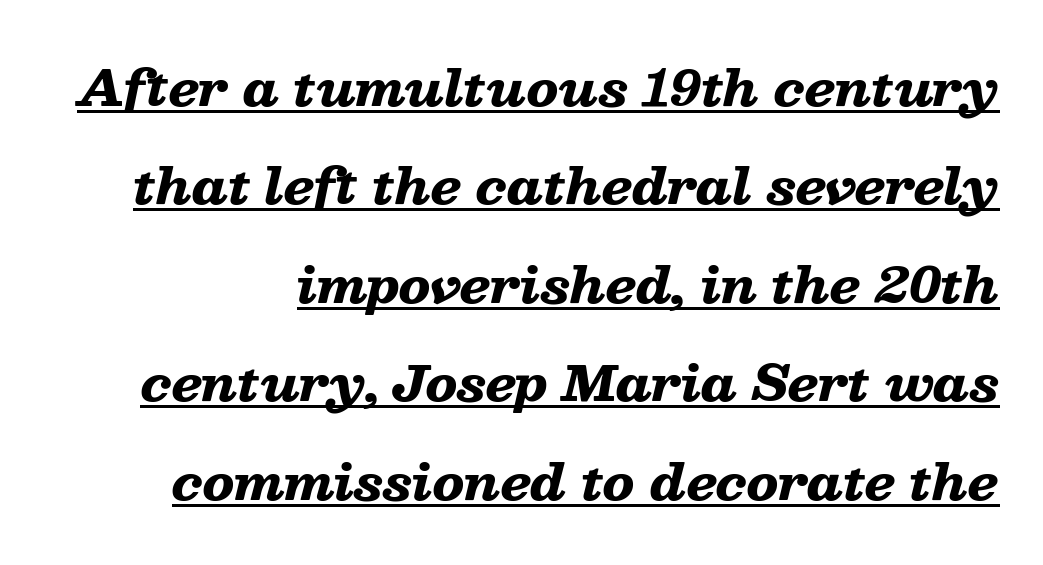
Q: Is the text bold? A: Yes.
Q: Is the text italic (slanted)? A: Yes, it leans right by about 13 degrees.
Q: Is the text underlined? A: Yes.
Q: Is the spacing between letters normal or unusually wide? A: Normal.
Q: Is the spacing between lines tight, normal or loose? A: Loose.
Q: Width (condensed, normal, or wide)? A: Wide.
Q: Stroke contrast? A: Low.
Q: x-height? A: Medium.
Q: Monospaced? A: No.
